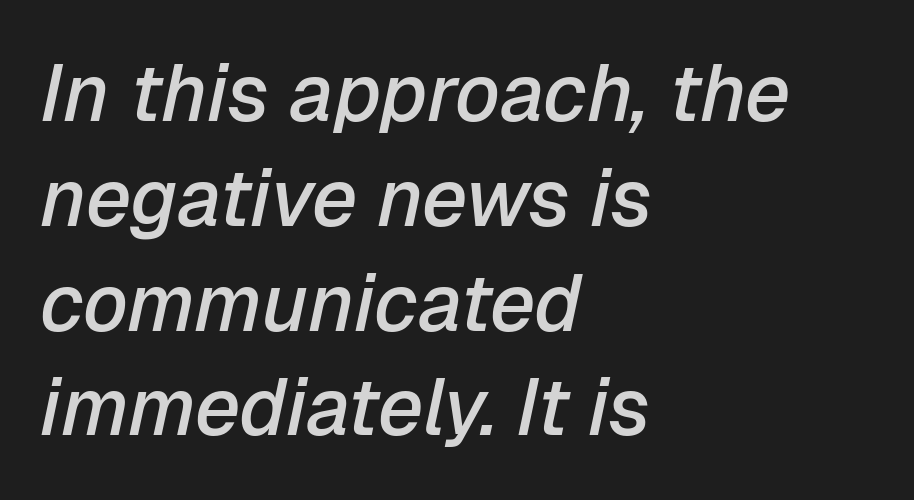
Q: Is the text bold? A: Semi-bold.
Q: Is the text italic (slanted)? A: Yes, it leans right by about 12 degrees.
Q: Is the text underlined? A: No.
Q: How is the paragraph aligned? A: Left-aligned.
Q: Is the spacing between letters normal or unusually wide? A: Normal.
Q: Is the spacing between lines tight, normal or loose? A: Normal.
Q: Width (condensed, normal, or wide)? A: Normal.
Q: Stroke contrast? A: Low.
Q: x-height? A: Medium.
Q: Monospaced? A: No.
